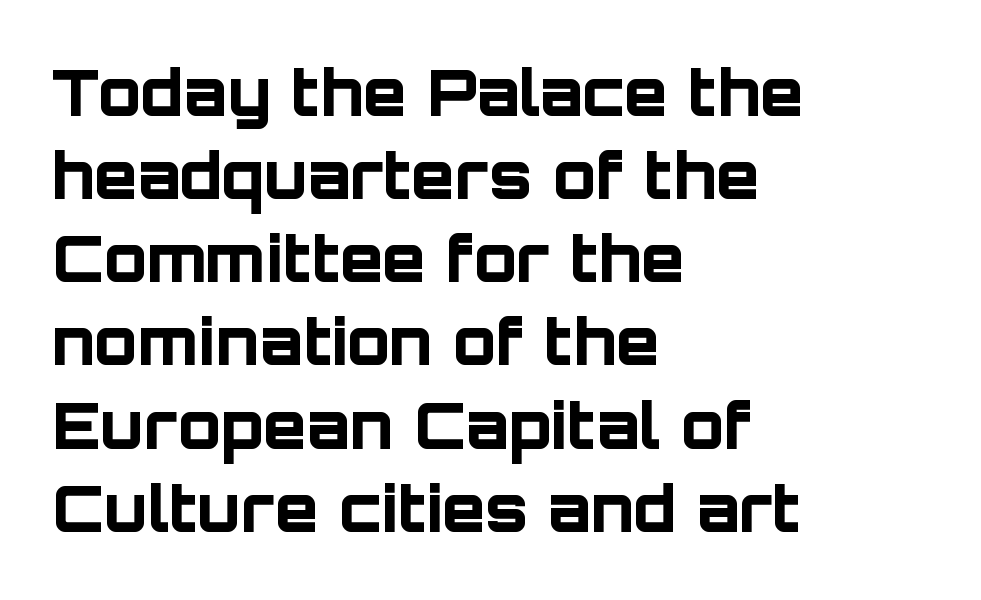
Q: Is the text bold? A: Yes.
Q: Is the text italic (slanted)? A: No, it is upright.
Q: Is the typeface a serif or a sans-serif typeface? A: Sans-serif.
Q: Is the text underlined? A: No.
Q: How is the paragraph aligned? A: Left-aligned.
Q: Is the spacing between letters normal or unusually wide? A: Normal.
Q: Is the spacing between lines tight, normal or loose? A: Normal.
Q: Width (condensed, normal, or wide)? A: Normal.
Q: Stroke contrast? A: Low.
Q: x-height? A: Large.
Q: Monospaced? A: No.
